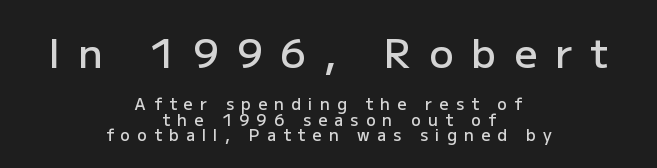
Is the block centered? Yes — each line is placed symmetrically about the middle. A bare baseline throughout the passage. The vertical gap from one line to the next is small. These lines are rendered in a variable-pitch font.
